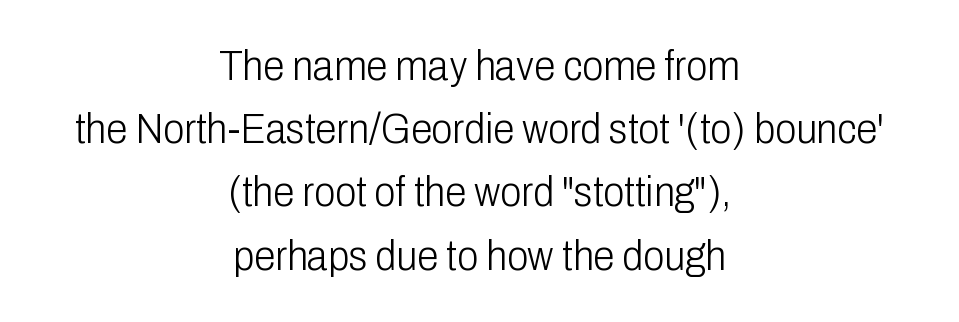
The image shows 43 px light, condensed sans-serif type, upright; set centered, normal line spacing (1.47x), normal letter spacing, not underlined; low stroke contrast and a medium x-height.
